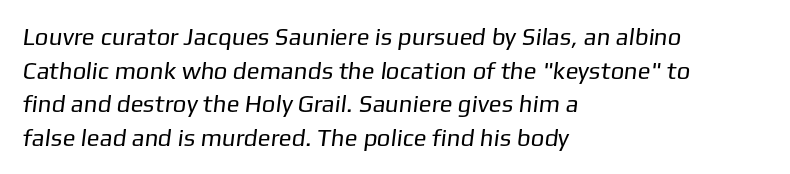
{"bold": "no", "underline": "no", "align": "left", "line_spacing": "normal", "line_spacing_ratio": 1.4, "letter_spacing": "normal", "letter_spacing_em": 0.0, "glyph_px": 24}
